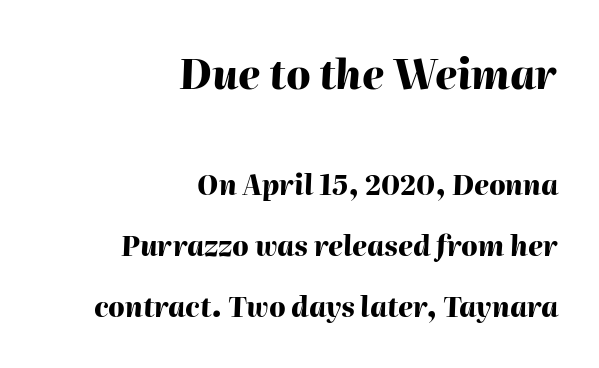
The image shows 40 px heavy type, italic (leaning right); set right-aligned, loose line spacing (2.26x), normal letter spacing, not underlined; the first (top) block is 1.48x larger; high stroke contrast and a medium x-height.
